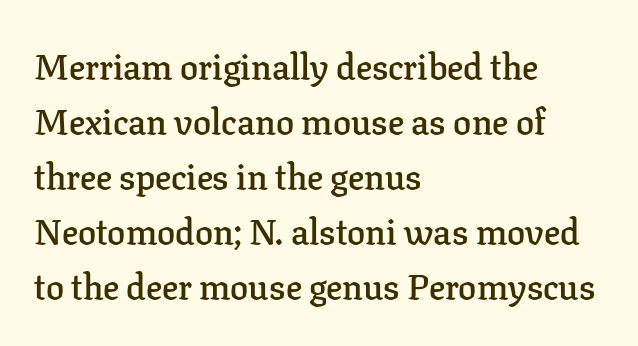
{"serif": "yes", "italic": "no", "bold": "semi", "weight": "semibold", "width": "normal", "stroke_contrast": "low", "x_height": "medium", "monospaced": "no", "underline": "no", "align": "left", "line_spacing": "normal", "line_spacing_ratio": 1.53, "letter_spacing": "normal", "letter_spacing_em": 0.0, "glyph_px": 36}
